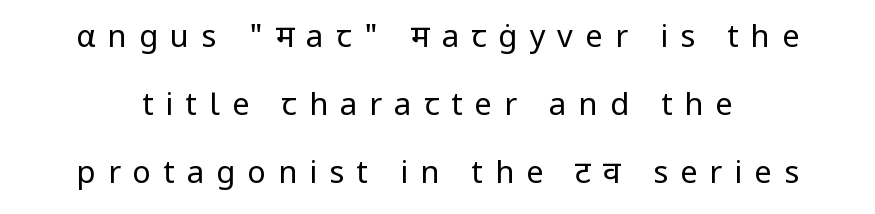
The gaps between neighbouring characters are conspicuously large. If you drew a line through each stem, it would be perfectly vertical. Note the varied advance widths — an 'i' is clearly narrower than an 'm'. The weight tops out at a normal text grade. Baseline-to-baseline distance is far greater than the letter height. Underline: absent.
